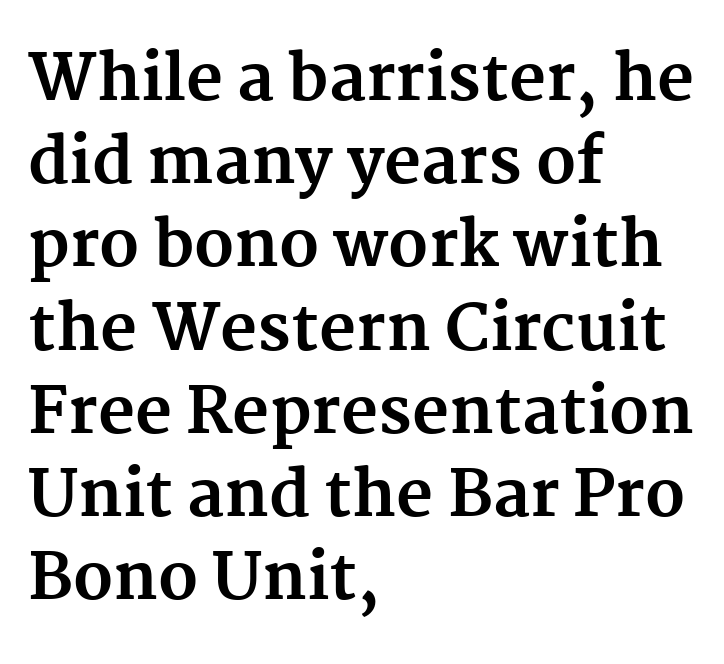
The image shows 64 px bold serif type, upright; set left-aligned, normal line spacing (1.3x), normal letter spacing, not underlined; medium stroke contrast and a medium x-height.
